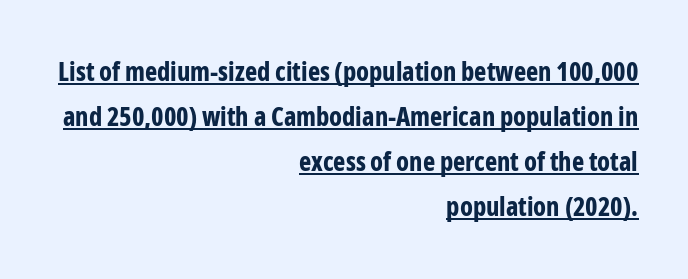
{"italic": "no", "bold": "yes", "underline": "yes", "align": "right", "line_spacing_ratio": 1.73, "letter_spacing": "normal", "letter_spacing_em": 0.0, "glyph_px": 26}
